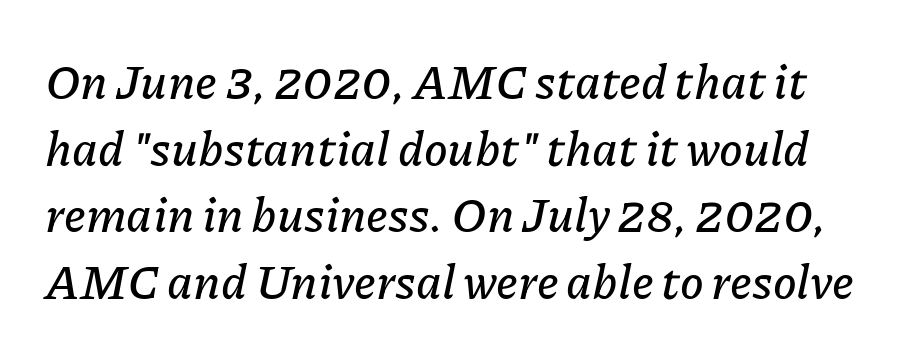
The image shows 48 px text type, italic (leaning right); set normal line spacing (1.39x), normal letter spacing, not underlined; low stroke contrast and a medium x-height.
